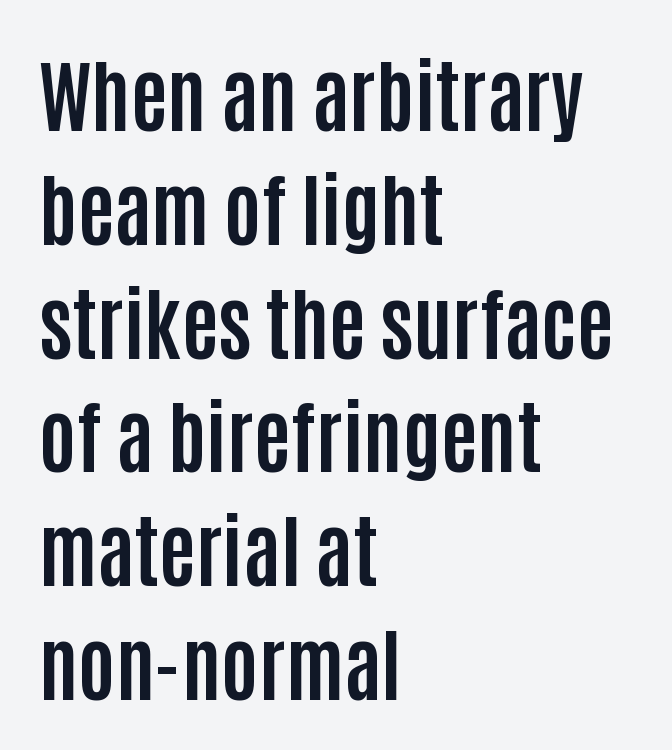
Each letter keeps its own natural width here, so spacing adapts to shape. Line spacing here is normal. A sans-serif font was chosen for this passage. Bold? Absolutely — the strokes are thick and heavy.
